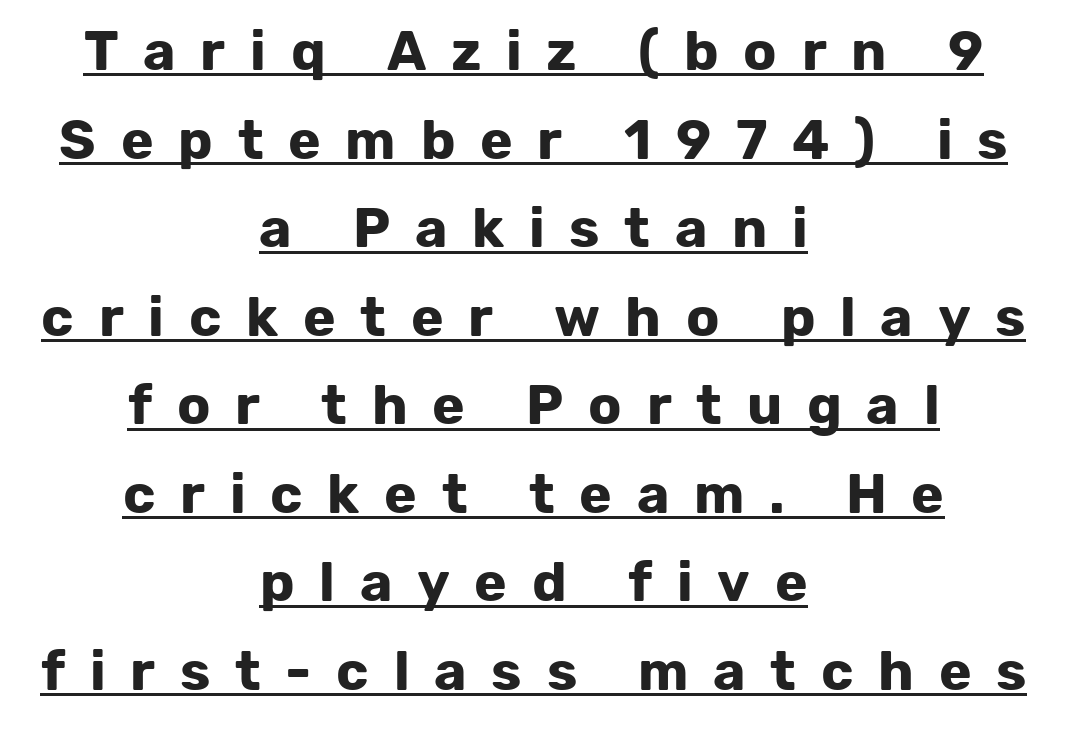
Q: Is the text bold? A: Yes.
Q: Is the text italic (slanted)? A: No, it is upright.
Q: Is the typeface a serif or a sans-serif typeface? A: Sans-serif.
Q: Is the text underlined? A: Yes.
Q: How is the paragraph aligned? A: Centered.
Q: Is the spacing between letters normal or unusually wide? A: Unusually wide.
Q: Is the spacing between lines tight, normal or loose? A: Normal.
Q: Width (condensed, normal, or wide)? A: Normal.
Q: Stroke contrast? A: Low.
Q: x-height? A: Medium.
Q: Monospaced? A: No.
